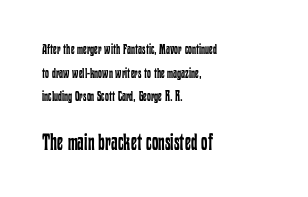
The image shows 23 px text type, upright; set left-aligned, normal line spacing (1.68x), normal letter spacing, not underlined; the second (bottom) block is 1.64x larger.
